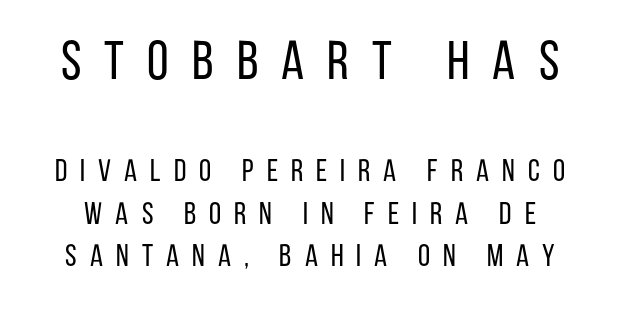
These lines are rendered in a variable-pitch font. Any mark beneath the type? The region is blank. No extra ink here — the face is not bold. The letters stand straight up with perfectly vertical stems.
